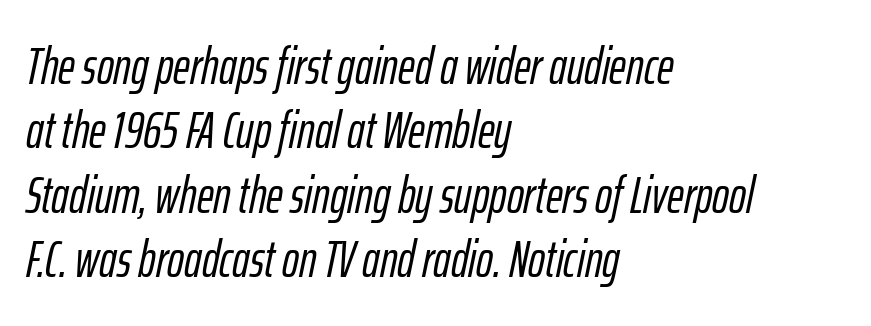
The image shows 51 px condensed type, italic (leaning right); set left-aligned, normal line spacing (1.26x), normal letter spacing, not underlined; low stroke contrast and a medium x-height.
